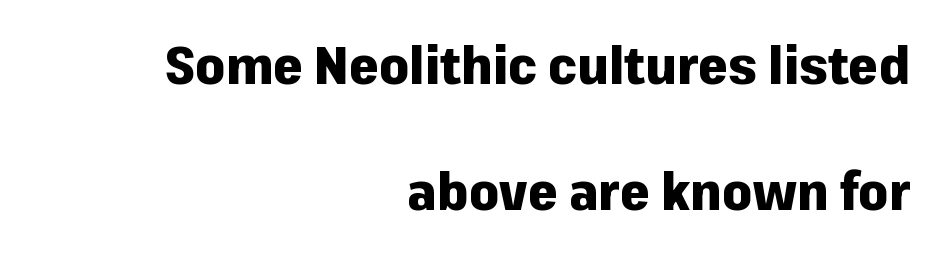
Q: Is the text bold? A: Yes.
Q: Is the text italic (slanted)? A: No, it is upright.
Q: Is the typeface a serif or a sans-serif typeface? A: Sans-serif.
Q: Is the text underlined? A: No.
Q: How is the paragraph aligned? A: Right-aligned.
Q: Is the spacing between letters normal or unusually wide? A: Normal.
Q: Is the spacing between lines tight, normal or loose? A: Loose.
Q: Width (condensed, normal, or wide)? A: Normal.
Q: Stroke contrast? A: Low.
Q: x-height? A: Medium.
Q: Monospaced? A: No.
